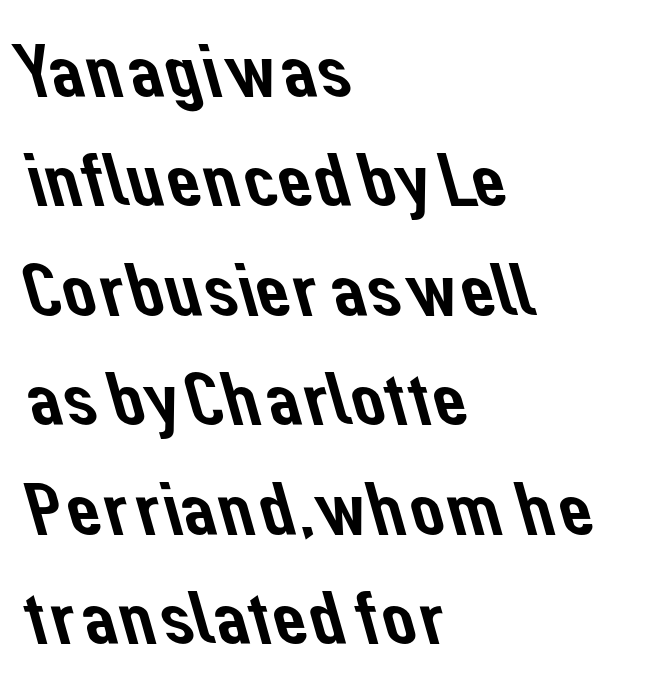
Compared with typical paragraphs, the rows here are spaced about the same. The face used here is proportionally spaced, like ordinary book or web type. Descenders are the only things crossing below the line. This is sans-serif lettering, the kind often seen on screens and signage. The lines in this sample share a left origin and differ only in where they stop. Students, note that the glyphs here touch the page at normal intervals.
